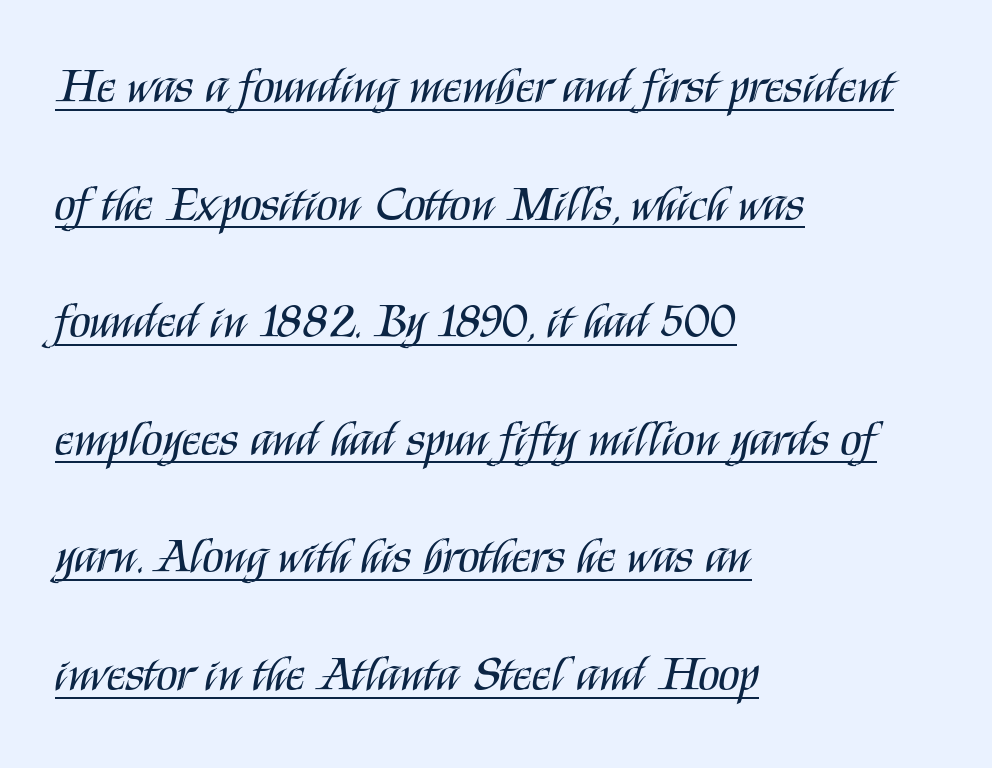
The face used here is proportionally spaced, like ordinary book or web type. What stands out about the letter spacing? Nothing — it is the standard amount. Observe the absence of serifs on each vertical stroke in this sample. In CSS terms this would be text-align: left.
